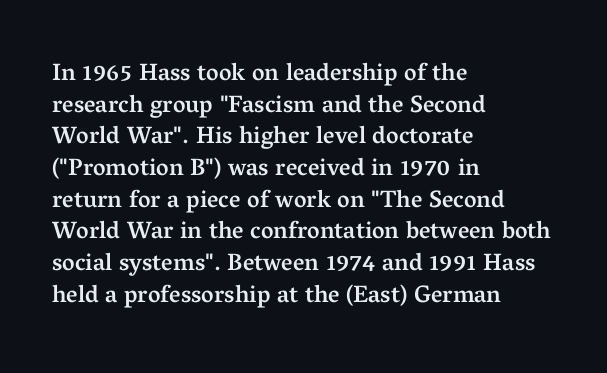
Slightly chunky letters — semibold, I'd say, not full bold. Letter spacing: default. The string is rendered with underlining switched off. Does the leading feel generous? No, just average. These lines are set flush left with a ragged right edge. The letters stand upright; this is a roman face.
